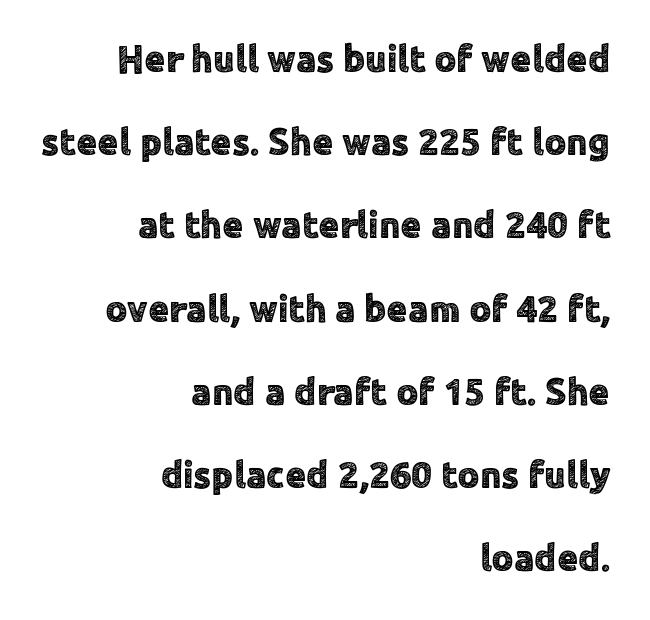
The image shows 38 px sans-serif type, upright; set right-aligned, loose line spacing (2.19x), normal letter spacing, not underlined; a medium x-height.
